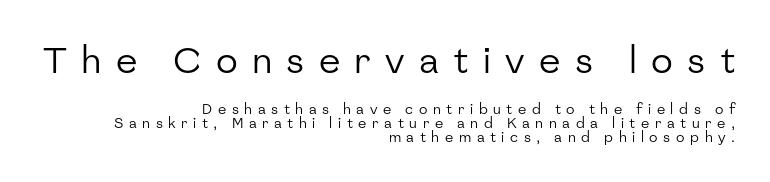
Tall strokes in this sample are plumb rather than angled. Ink coverage per letter is moderate at most. Do the characters align in a grid? No, the font is proportional. The rendering shrinks the type as you move from the upper chunk to the lower. The baseline area is clear.
